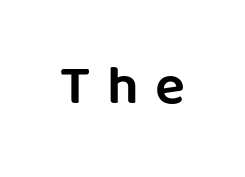
Does extra space separate the letters? Yes, quite a lot of it. A clean baseline with only descenders dipping below it. Font category for this specimen: sans-serif. You could not count columns in this text — the font is proportionally spaced. Does the lettering tilt? It doesn't — this is upright.
